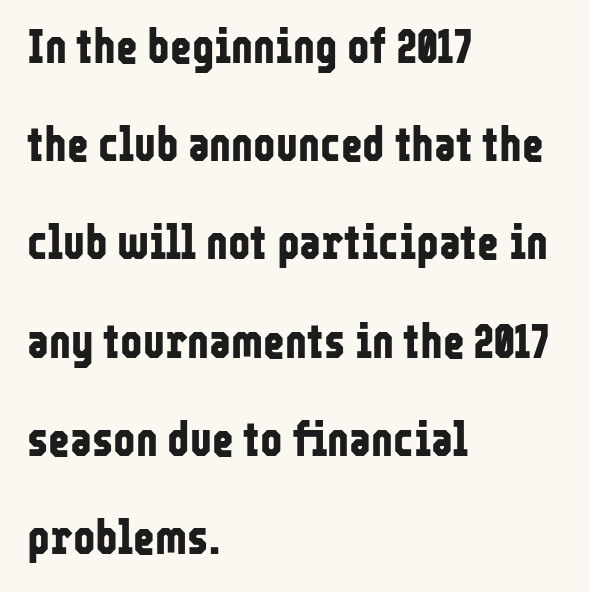
{"serif": "no", "italic": "no", "bold": "yes", "weight": "bold", "width": "condensed", "stroke_contrast": "low", "x_height": "medium", "monospaced": "no", "underline": "no", "align": "left", "line_spacing": "loose", "line_spacing_ratio": 2.09, "letter_spacing": "normal", "letter_spacing_em": 0.0, "glyph_px": 47}
